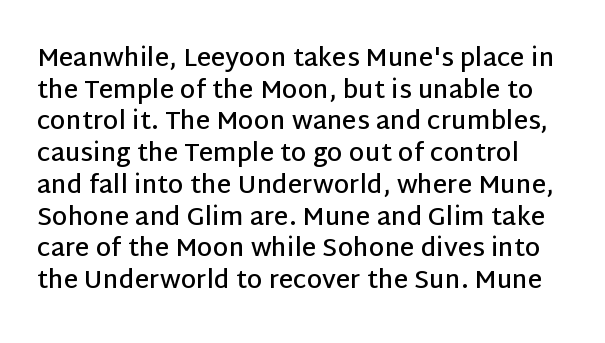
You could call the tracking neutral — neither tight nor loose. One glance says typical: line gaps are just what's usual. Upright lettering throughout. The typesetting leans somewhat heavy: a semibold. Any mark beneath the type? The region is blank.
